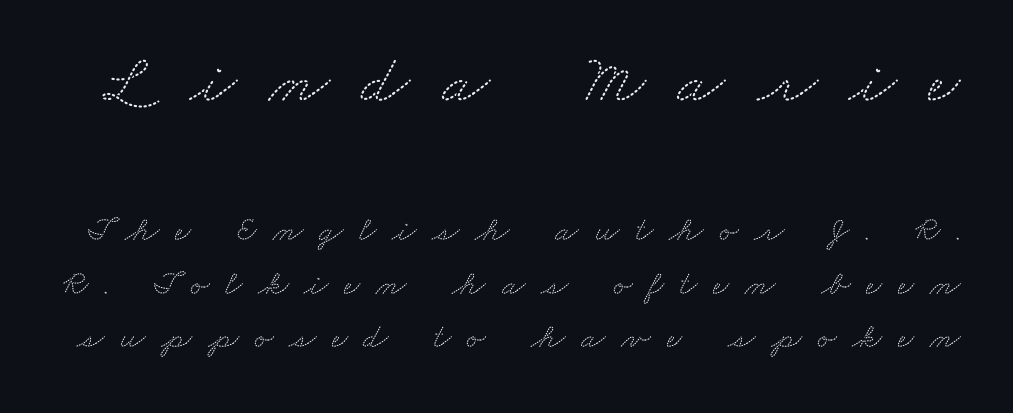
Plain, unruled lines of type. Rows of type keep a routine distance in the vertical direction. Character widths vary here, with narrow letters taking less room than wide ones. The composition opens big and finishes small. Compared with typical body copy, the letter spacing here is much looser.
